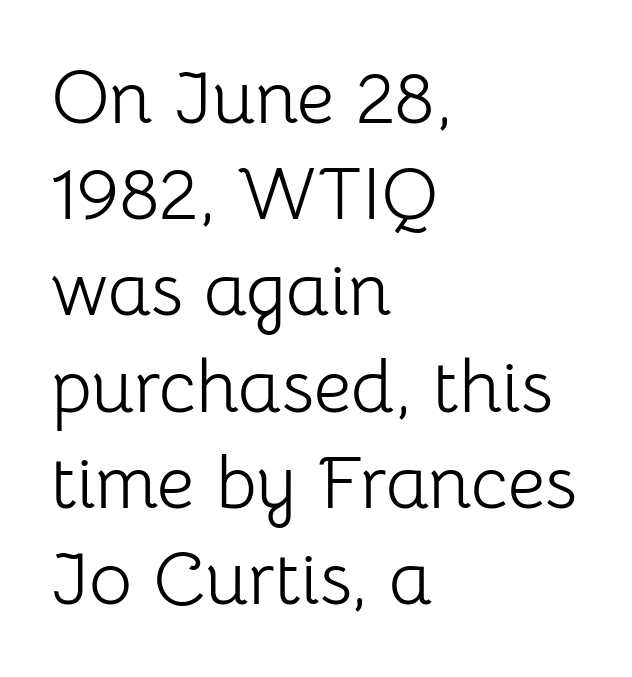
Regarding leading, the lines here are spaced in the standard way. Is the letter spacing exaggerated? No — it looks like the ordinary default. The rendering uses natural spacing where letterforms have individual widths. The ragged edge is on the right, which tells us the setting is flush left.
